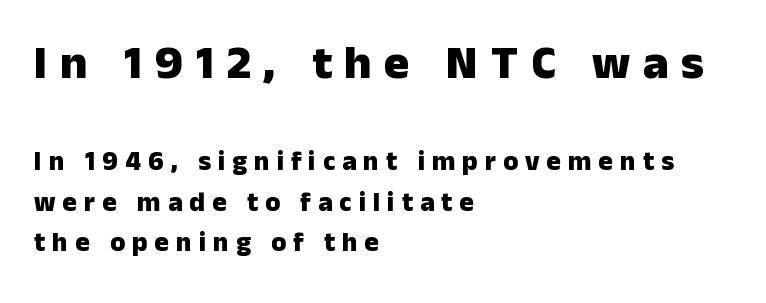
The image shows 48 px heavy sans-serif type, upright; set left-aligned, normal line spacing (1.51x), unusually wide letter spacing (+0.26 em), not underlined; the first (top) block is 1.78x larger; low stroke contrast and a medium x-height.
